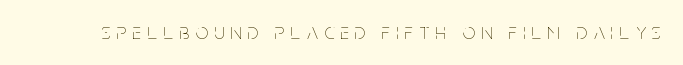
A bare baseline throughout the passage. The font is comparable to plain body text, perhaps lighter. These lines were composed using upright roman letters. The face used here is rendered with a markedly widened letterfit.
